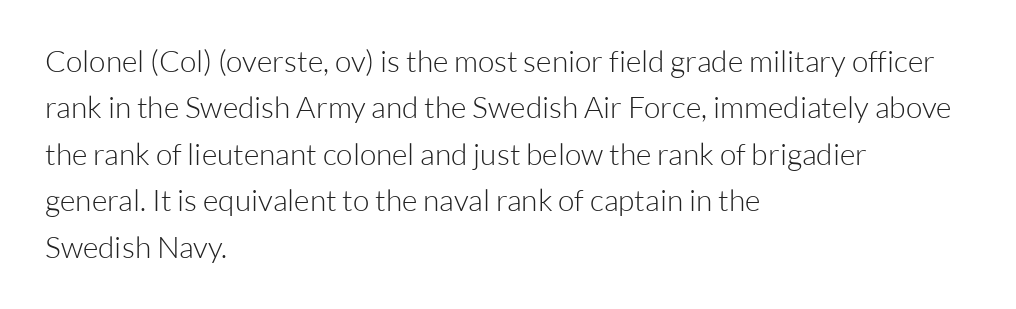
Each letter keeps its own natural width here, so spacing adapts to shape. The font family rendered here belongs to the sans-serif group. Each row of text sits above clean, open space. The face looks like a standard text weight, possibly lighter.
